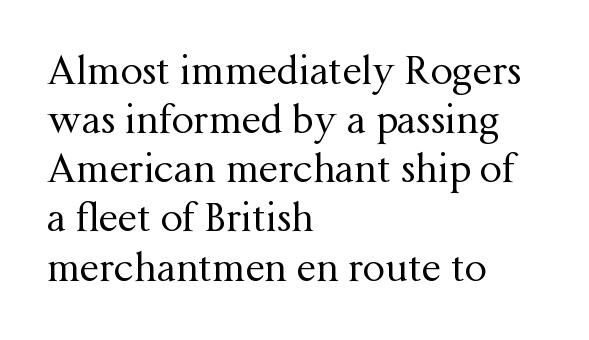
Q: Is the text bold? A: No.
Q: Is the text italic (slanted)? A: No, it is upright.
Q: Is the typeface a serif or a sans-serif typeface? A: Serif.
Q: Is the text underlined? A: No.
Q: How is the paragraph aligned? A: Left-aligned.
Q: Is the spacing between letters normal or unusually wide? A: Normal.
Q: Is the spacing between lines tight, normal or loose? A: Normal.
Q: Width (condensed, normal, or wide)? A: Normal.
Q: Stroke contrast? A: Medium.
Q: x-height? A: Medium.
Q: Monospaced? A: No.
